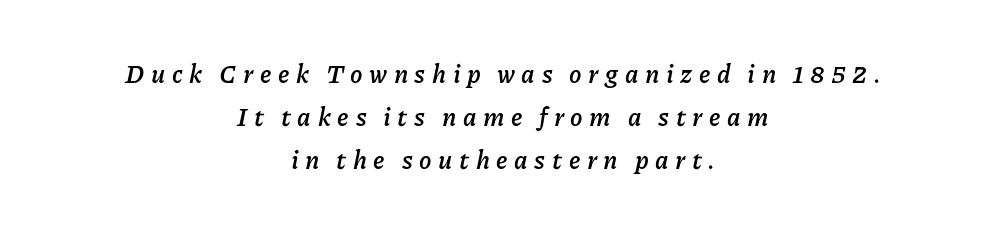
The image shows 25 px bold type, italic (leaning right); set centered, line spacing 1.72x, unusually wide letter spacing (+0.26 em), not underlined.
